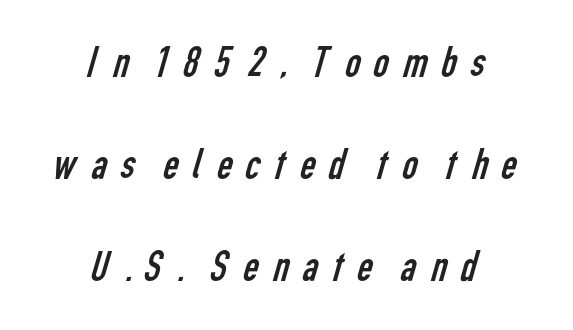
{"serif": "no", "bold": "no", "weight": "regular", "width": "condensed", "stroke_contrast": "low", "x_height": "medium", "monospaced": "no", "underline": "no", "align": "center", "line_spacing": "loose", "line_spacing_ratio": 2.37, "letter_spacing": "wide", "letter_spacing_em": 0.23, "glyph_px": 43}
